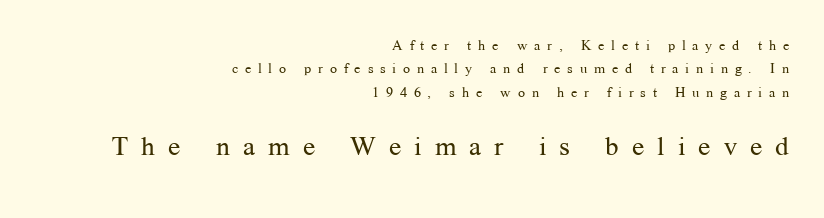
Q: Is the text bold? A: No.
Q: Is the text italic (slanted)? A: No, it is upright.
Q: Is the text underlined? A: No.
Q: How is the paragraph aligned? A: Right-aligned.
Q: Is the spacing between letters normal or unusually wide? A: Unusually wide.
Q: Is the spacing between lines tight, normal or loose? A: Normal.
Q: Which block of text is set in a larger size, the first (top) or the second (bottom)? A: The second (bottom) one.
